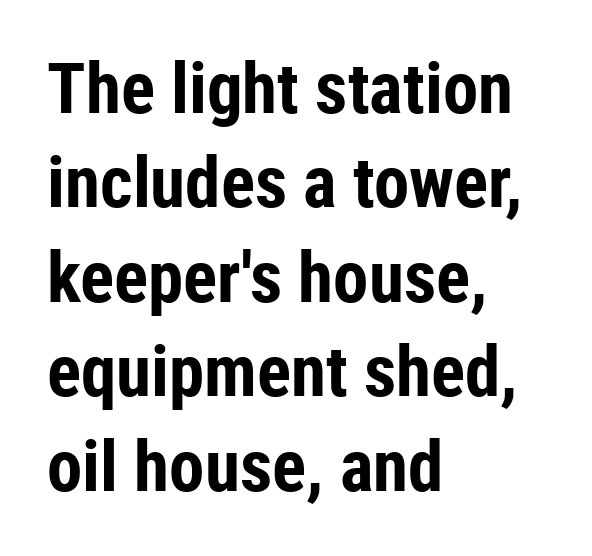
The image shows 71 px bold, condensed sans-serif type, upright; set left-aligned, normal line spacing (1.33x), normal letter spacing, not underlined; low stroke contrast and a medium x-height.
